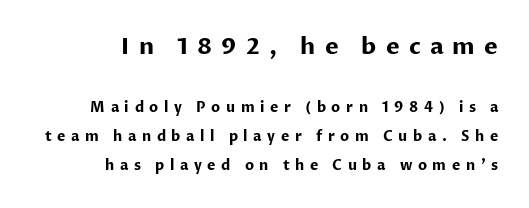
The image shows 23 px bold type, upright; set right-aligned, loose line spacing (2.1x), unusually wide letter spacing (+0.4 em), not underlined; the first (top) block is 1.64x larger.
